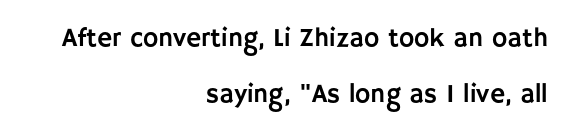
The passage is arranged like a letterhead date or caption credit — flush right. Notice the wide empty band between every row — that's loose leading. A typesetter would call this zero additional tracking. Lines of text with bare space underneath. Posture: vertical.
